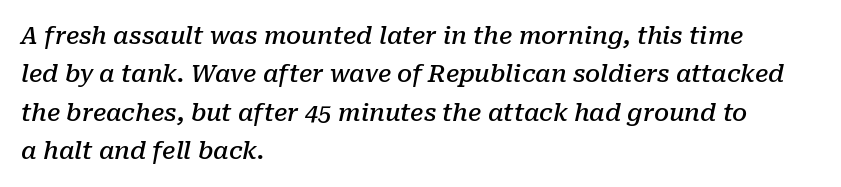
Q: Is the text bold? A: Semi-bold.
Q: Is the text italic (slanted)? A: Yes, it leans right by about 10 degrees.
Q: Is the text underlined? A: No.
Q: How is the paragraph aligned? A: Left-aligned.
Q: Is the spacing between letters normal or unusually wide? A: Normal.
Q: Is the spacing between lines tight, normal or loose? A: Normal.
